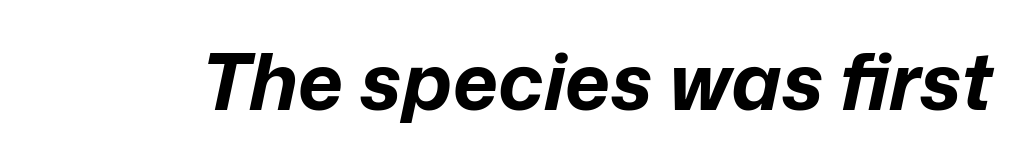
The image shows 79 px bold type, italic (leaning right); set normal letter spacing, not underlined; low stroke contrast and a medium x-height.
